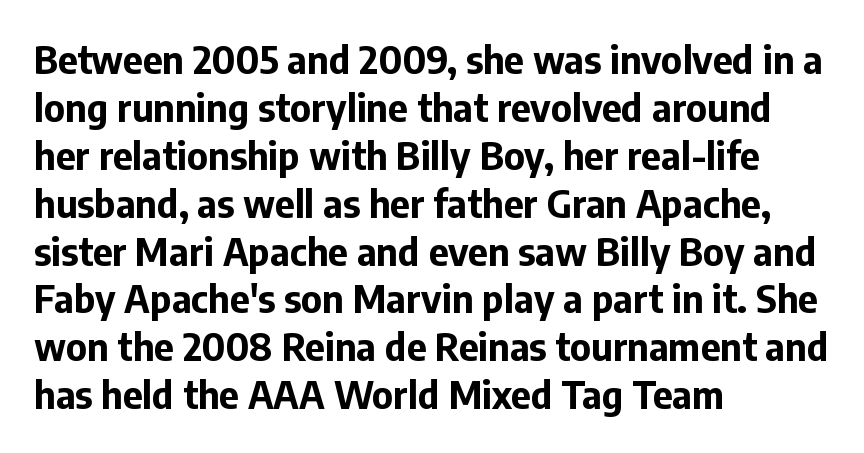
The space beneath each line is pristine and unruled. The passage shown is emphatically bold. Nope, not italic — everything's standing straight. The passage shown has conventional tracking throughout.
